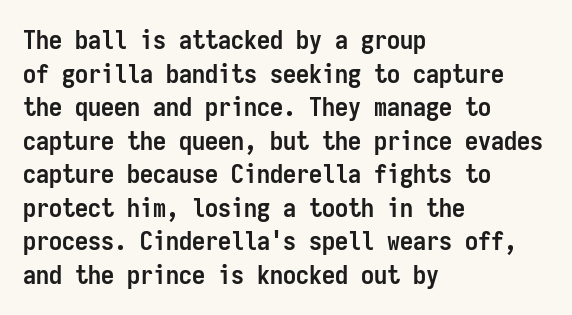
The image shows 26 px bold type, upright; set left-aligned, normal line spacing (1.29x), normal letter spacing, not underlined.
